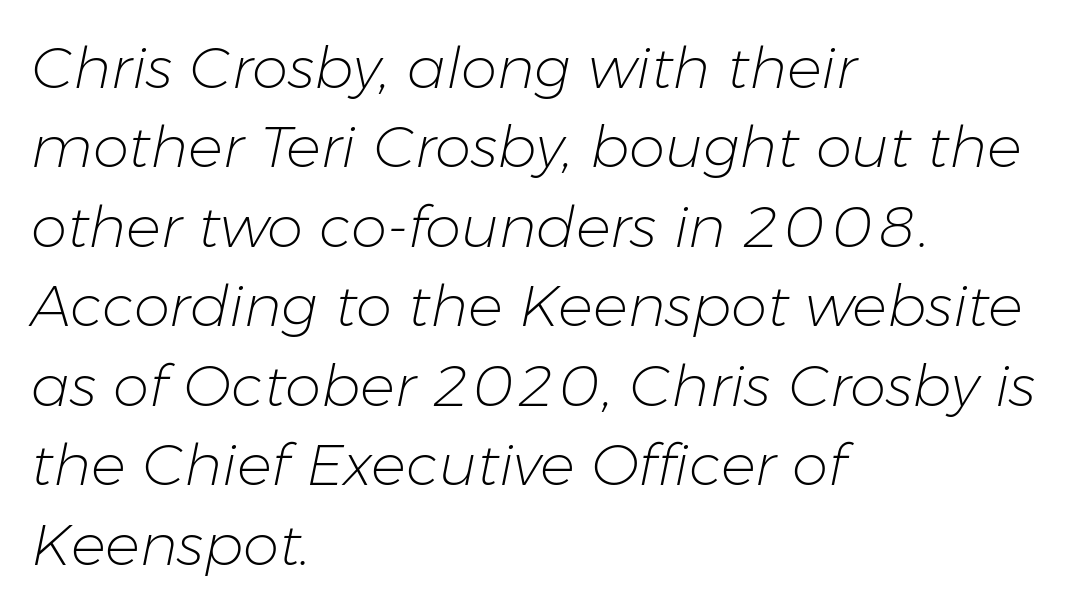
The image shows 58 px light type, italic (leaning right); set left-aligned, normal line spacing (1.37x), normal letter spacing, not underlined; low stroke contrast and a medium x-height.
